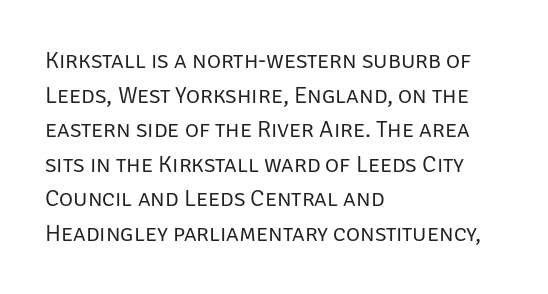
The image shows 24 px text type, upright; set left-aligned, normal line spacing (1.44x), normal letter spacing, not underlined.
